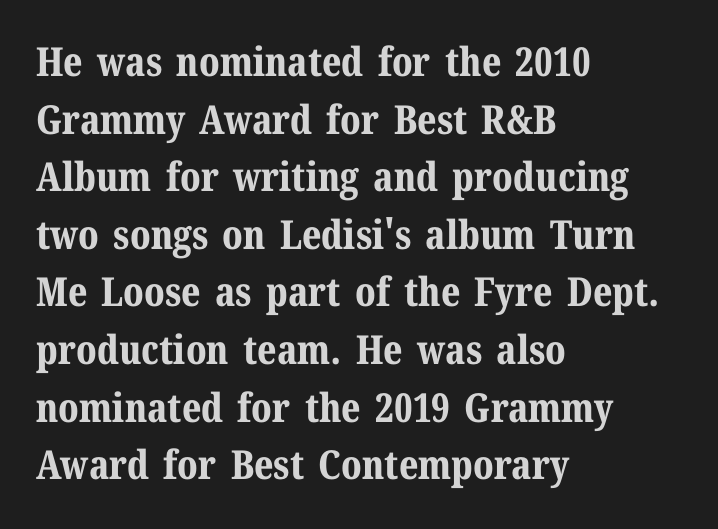
Q: Is the text bold? A: Yes.
Q: Is the text italic (slanted)? A: No, it is upright.
Q: Is the typeface a serif or a sans-serif typeface? A: Serif.
Q: Is the text underlined? A: No.
Q: How is the paragraph aligned? A: Left-aligned.
Q: Is the spacing between letters normal or unusually wide? A: Normal.
Q: Is the spacing between lines tight, normal or loose? A: Normal.
Q: Width (condensed, normal, or wide)? A: Normal.
Q: Stroke contrast? A: Medium.
Q: x-height? A: Medium.
Q: Monospaced? A: No.
